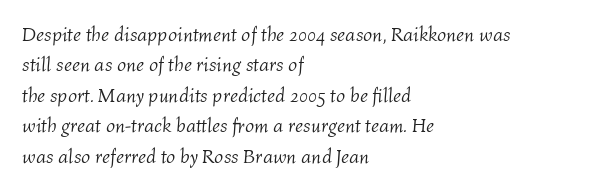
Horizontal alignment here is leftward, the default for most running prose. Stems and bowls with no extra thickness — not bold. There is no visible air inserted between adjacent glyphs. Reading down the column, the eye jumps a familiar distance to each next line. If you drew a line through each stem, it would be angled.
